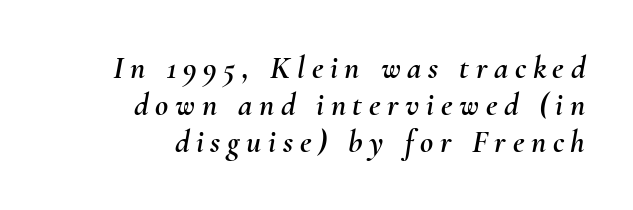
The image shows 32 px text type, italic (leaning right); set right-aligned, tight line spacing (1.15x), unusually wide letter spacing (+0.21 em), not underlined; medium stroke contrast and a small x-height.
